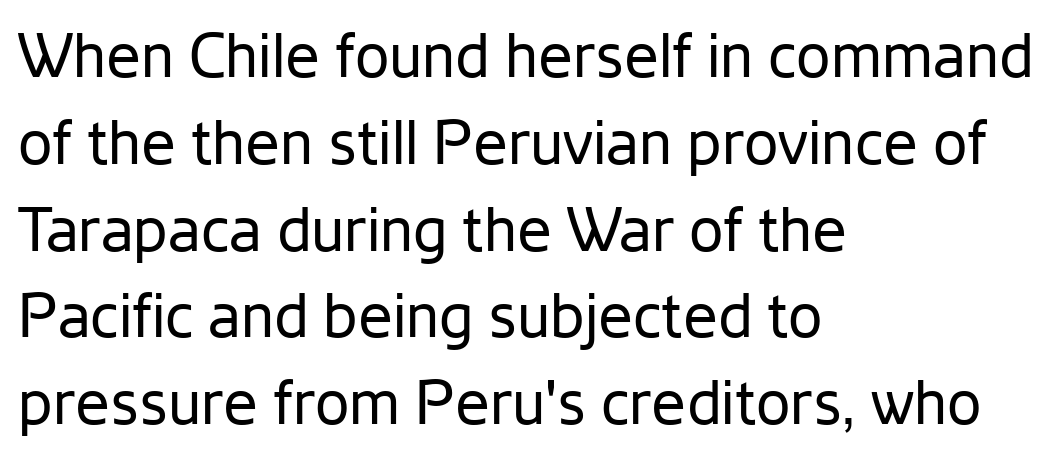
Q: Is the text bold? A: No.
Q: Is the text italic (slanted)? A: No, it is upright.
Q: Is the typeface a serif or a sans-serif typeface? A: Sans-serif.
Q: Is the text underlined? A: No.
Q: How is the paragraph aligned? A: Left-aligned.
Q: Is the spacing between letters normal or unusually wide? A: Normal.
Q: Is the spacing between lines tight, normal or loose? A: Normal.
Q: Width (condensed, normal, or wide)? A: Normal.
Q: Stroke contrast? A: Low.
Q: x-height? A: Medium.
Q: Monospaced? A: No.
